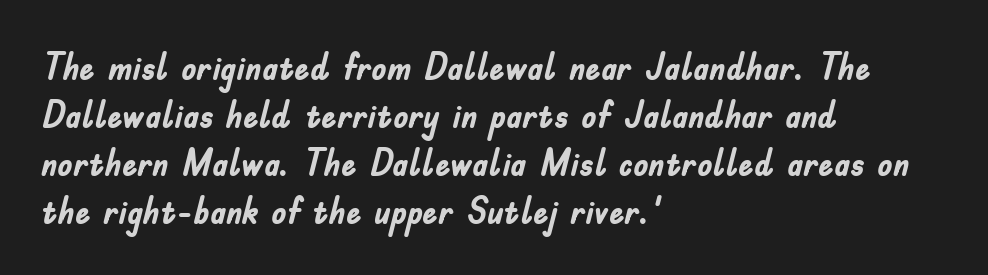
The image shows 38 px semibold, condensed sans-serif type; set left-aligned, normal line spacing (1.26x), normal letter spacing, not underlined; low stroke contrast and a small x-height.
